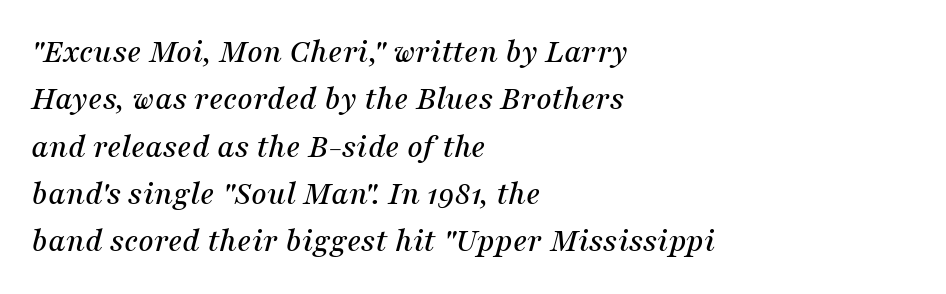
{"serif": "yes", "italic": "yes", "lean": "right", "slant_degrees": 16, "width": "normal", "stroke_contrast": "medium", "x_height": "medium", "monospaced": "no", "underline": "no", "align": "left", "line_spacing": "normal", "line_spacing_ratio": 1.39, "letter_spacing": "normal", "letter_spacing_em": 0.0, "glyph_px": 34}
